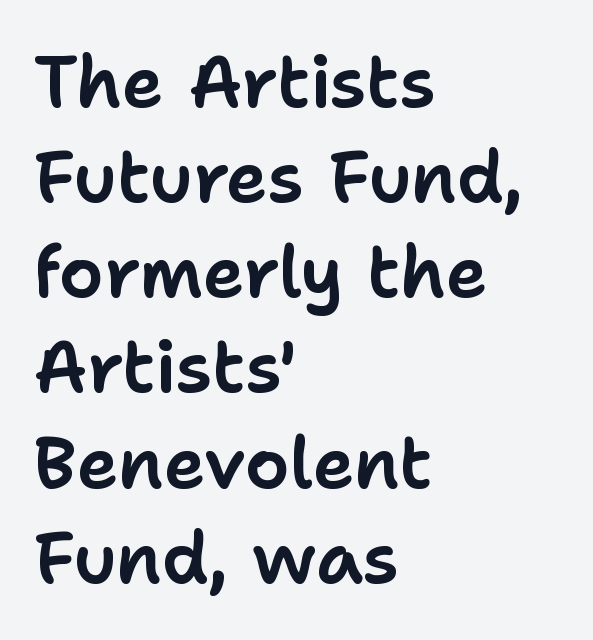
The image shows 71 px sans-serif type, upright; set left-aligned, normal line spacing (1.34x), normal letter spacing, not underlined; low stroke contrast and a medium x-height.
